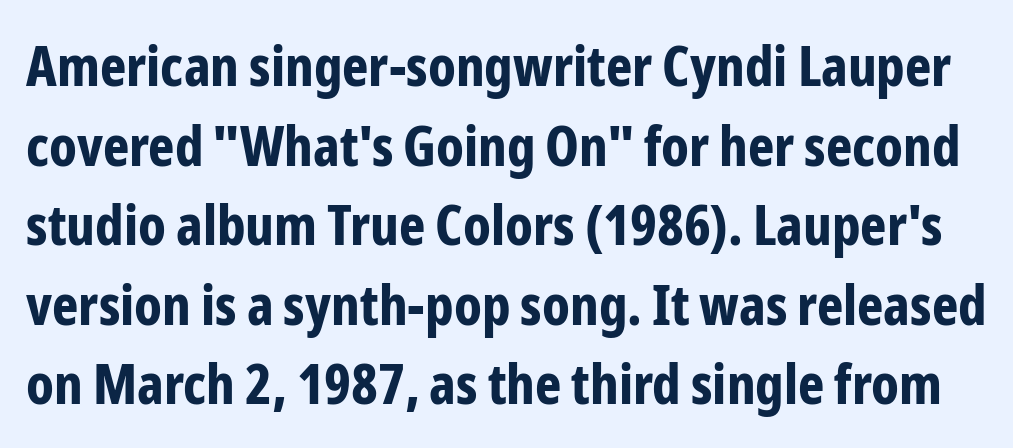
Q: Is the text bold? A: Yes.
Q: Is the text italic (slanted)? A: No, it is upright.
Q: Is the typeface a serif or a sans-serif typeface? A: Sans-serif.
Q: Is the text underlined? A: No.
Q: Is the spacing between letters normal or unusually wide? A: Normal.
Q: Is the spacing between lines tight, normal or loose? A: Normal.
Q: Width (condensed, normal, or wide)? A: Condensed.
Q: Stroke contrast? A: Low.
Q: x-height? A: Medium.
Q: Monospaced? A: No.
